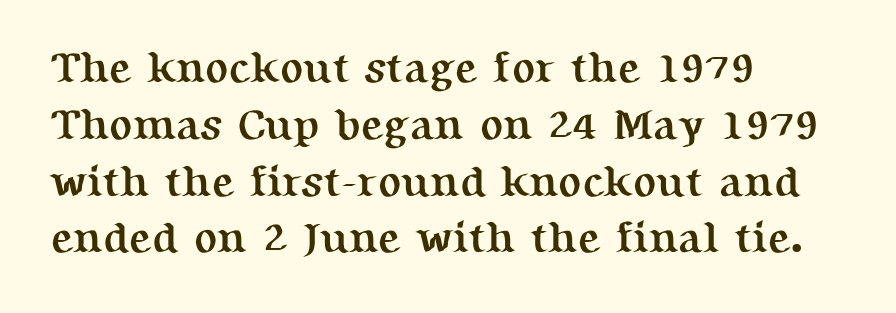
Q: Is the text bold? A: Yes.
Q: Is the text italic (slanted)? A: No, it is upright.
Q: Is the typeface a serif or a sans-serif typeface? A: Serif.
Q: Is the text underlined? A: No.
Q: How is the paragraph aligned? A: Left-aligned.
Q: Is the spacing between letters normal or unusually wide? A: Normal.
Q: Is the spacing between lines tight, normal or loose? A: Normal.
Q: Width (condensed, normal, or wide)? A: Normal.
Q: Stroke contrast? A: Medium.
Q: x-height? A: Medium.
Q: Monospaced? A: No.
